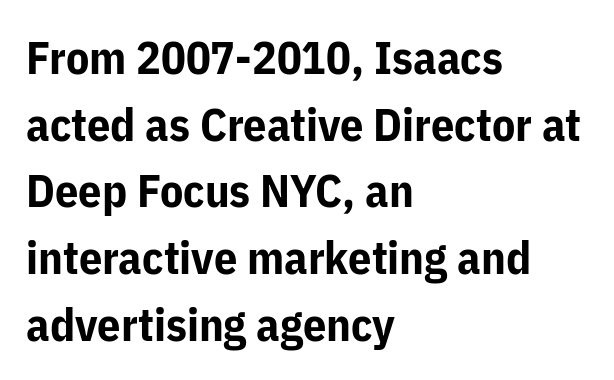
What's the leading like? Ordinary, nothing unusual. You can tell it's not italic because the verticals are truly vertical. Teacher's note: observe the even left margin — that is flush-left alignment. A bare baseline throughout the passage. Notice how thick the strokes are: this is what a full bold looks like.
